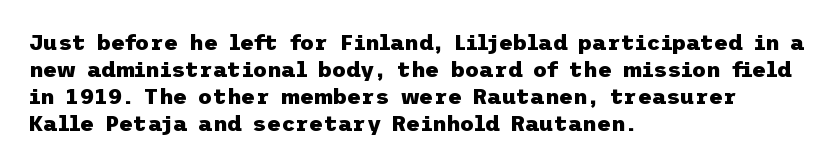
The image shows 22 px bold type, upright; set left-aligned, line spacing 1.23x, normal letter spacing, not underlined.
